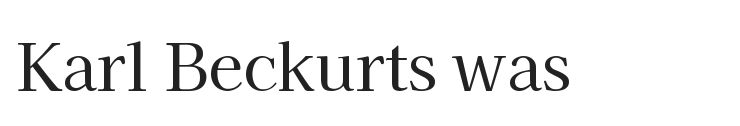
Q: Is the text bold? A: No.
Q: Is the text italic (slanted)? A: No, it is upright.
Q: Is the typeface a serif or a sans-serif typeface? A: Serif.
Q: Is the text underlined? A: No.
Q: Is the spacing between letters normal or unusually wide? A: Normal.
Q: Width (condensed, normal, or wide)? A: Normal.
Q: Stroke contrast? A: High.
Q: x-height? A: Medium.
Q: Monospaced? A: No.
